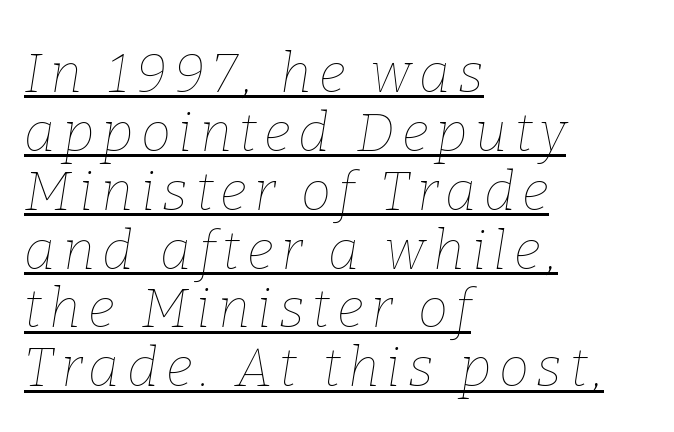
What decoration does the sample have? An underline. The specimen reads as italic at a glance. Tightly led — the rows are bunched. All the whitespace from short lines collects on the right.
